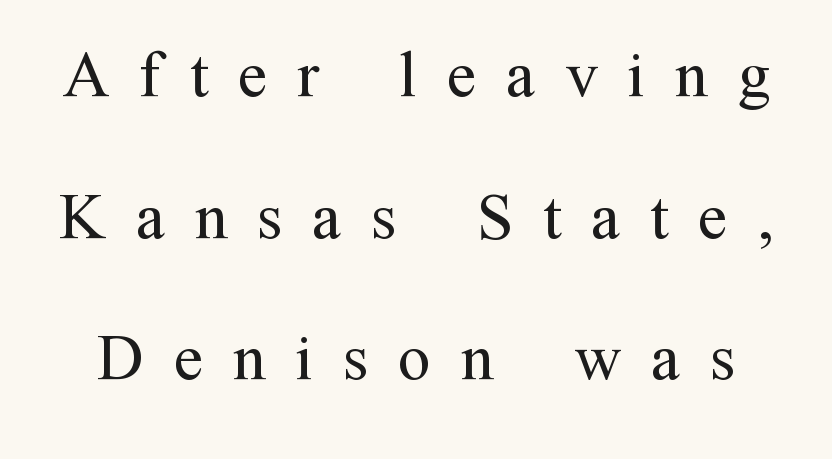
The rendering shows small feet on the letterforms — a serif design. Tall strokes in this sample are plumb rather than angled. Is the type heavy? It reads as light-to-regular instead. A bare baseline throughout the passage. Glyph-to-glyph distance is far greater than everyday printed text. Looks like regular typesetting: each glyph gets only the width it needs.
